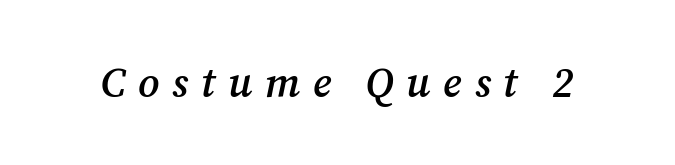
The image shows 42 px semibold serif type, italic (leaning right); set unusually wide letter spacing (+0.3 em), not underlined; medium stroke contrast and a medium x-height.
